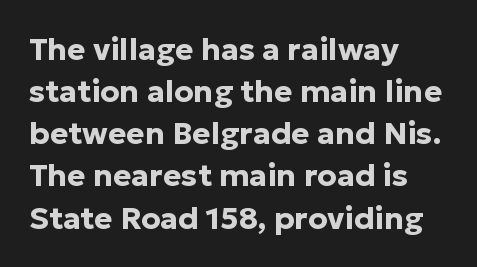
You can tell it's not italic because the verticals are truly vertical. The rows are spaced the way most documents space them. The type is set solid horizontally, with unmodified tracking. Clear beneath every line of the passage.
